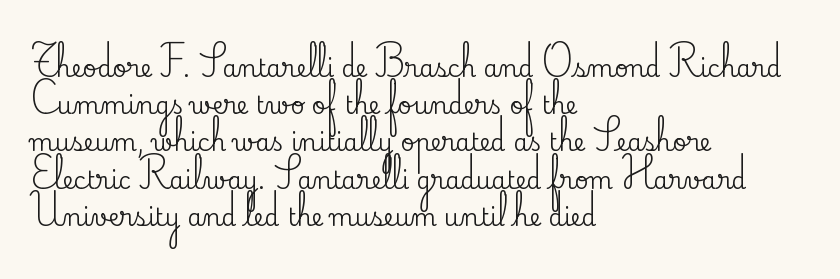
Interline gaps are of average width in this sample. The letters stand upright; this is a roman face. The face used here is rendered with its standard letterfit. Leftover space on each line is placed entirely after the last word. Beneath every word, the page is bare.
